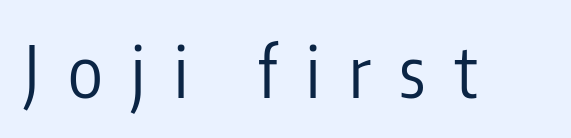
Nobody drew a line under any word here. The type is letterspaced generously, with wide tracking. Proportional: the letters do not fall into vertical columns. The axis of the letterforms is exactly vertical. Look at the bottom of the vertical strokes: they stop flat, with no serifs.
